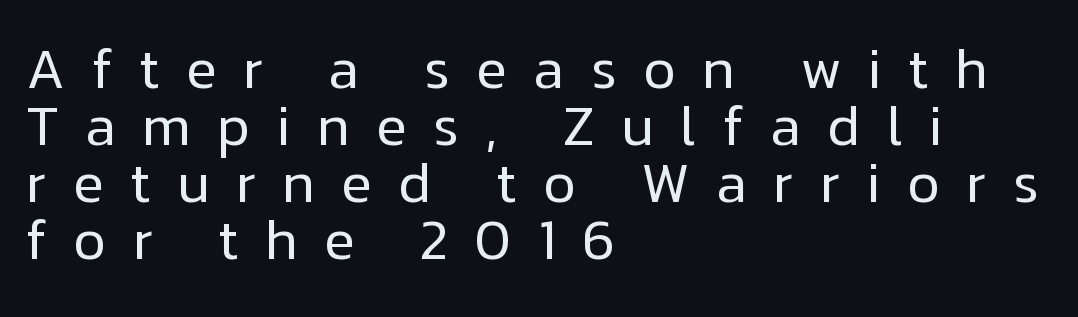
Q: Is the text bold? A: No.
Q: Is the text italic (slanted)? A: No, it is upright.
Q: Is the typeface a serif or a sans-serif typeface? A: Sans-serif.
Q: Is the text underlined? A: No.
Q: How is the paragraph aligned? A: Left-aligned.
Q: Is the spacing between letters normal or unusually wide? A: Unusually wide.
Q: Is the spacing between lines tight, normal or loose? A: Tight.
Q: Width (condensed, normal, or wide)? A: Normal.
Q: Stroke contrast? A: Low.
Q: x-height? A: Medium.
Q: Monospaced? A: No.
